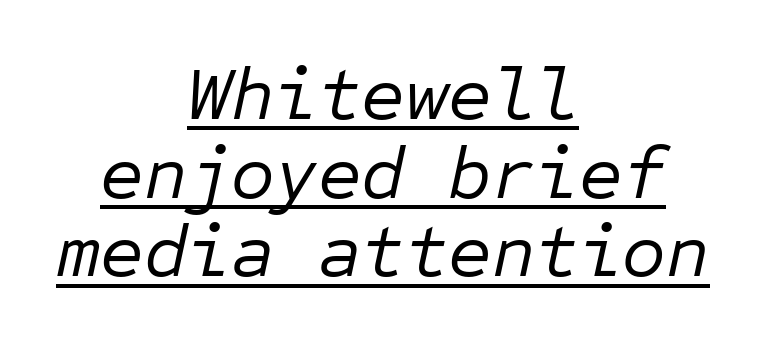
The image shows 75 px regular-weight type, italic (leaning right), monospaced; set centered, tight line spacing (1.05x), normal letter spacing, underlined; low stroke contrast and a medium x-height.
